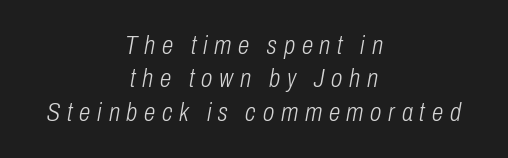
{"italic": "yes", "lean": "right", "slant_degrees": 10, "bold": "no", "underline": "no", "align": "center", "line_spacing": "normal", "line_spacing_ratio": 1.28, "letter_spacing": "wide", "letter_spacing_em": 0.26, "glyph_px": 26}
